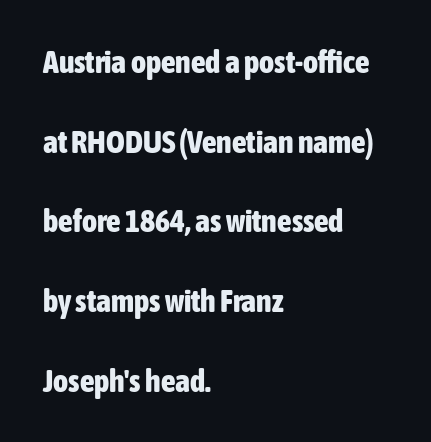
The image shows 32 px bold, condensed sans-serif type, upright; set left-aligned, loose line spacing (2.49x), normal letter spacing, not underlined; low stroke contrast and a medium x-height.
